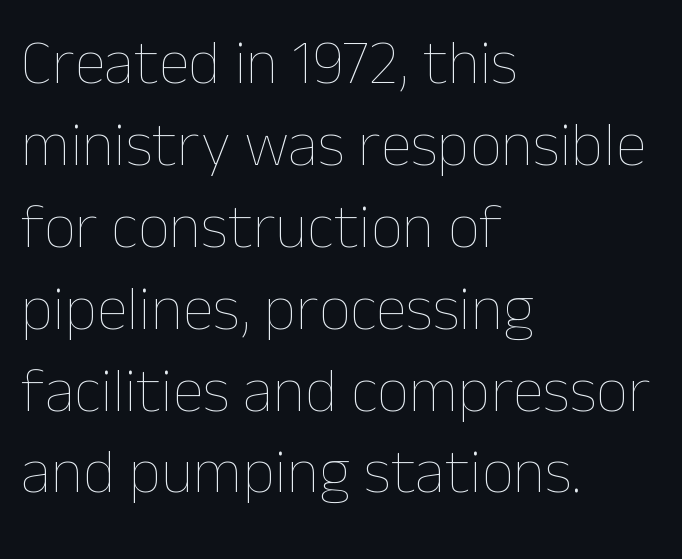
The image shows 63 px thin type, upright; set left-aligned, normal line spacing (1.3x), normal letter spacing, not underlined; low stroke contrast and a medium x-height.
